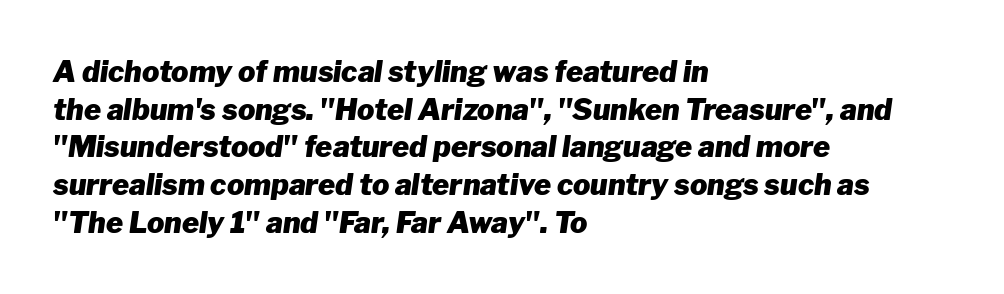
{"italic": "yes", "lean": "right", "slant_degrees": 8, "bold": "yes", "weight": "heavy", "width": "normal", "stroke_contrast": "low", "x_height": "medium", "monospaced": "no", "underline": "no", "align": "left", "line_spacing": "normal", "line_spacing_ratio": 1.3, "letter_spacing": "normal", "letter_spacing_em": 0.0, "glyph_px": 29}
